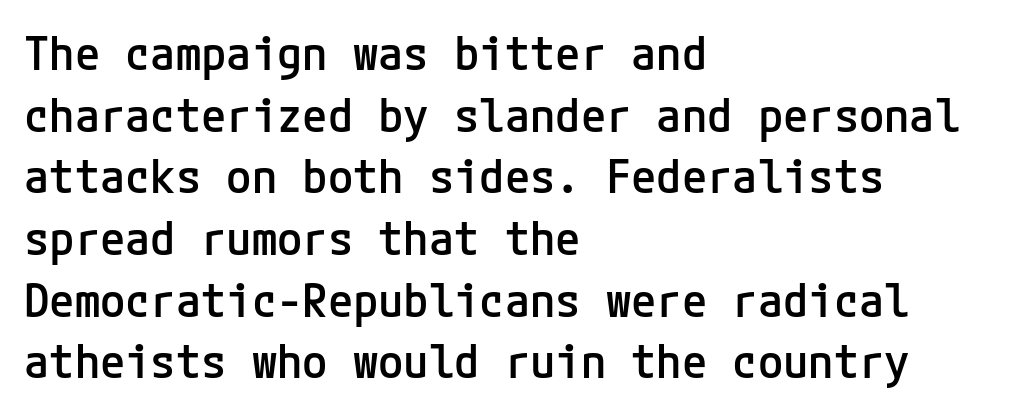
The image shows 46 px semibold sans-serif type, upright; set left-aligned, normal line spacing (1.34x), normal letter spacing, not underlined; low stroke contrast and a medium x-height.
